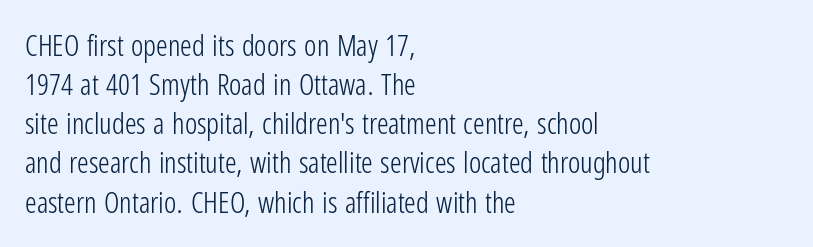
Style check: upright. Vertical stems look standard width or narrower in stroke. Descender tails drop into unmarked territory. This sample uses plain, unmodified letter spacing. The leading is moderate, giving the passage an even texture.
